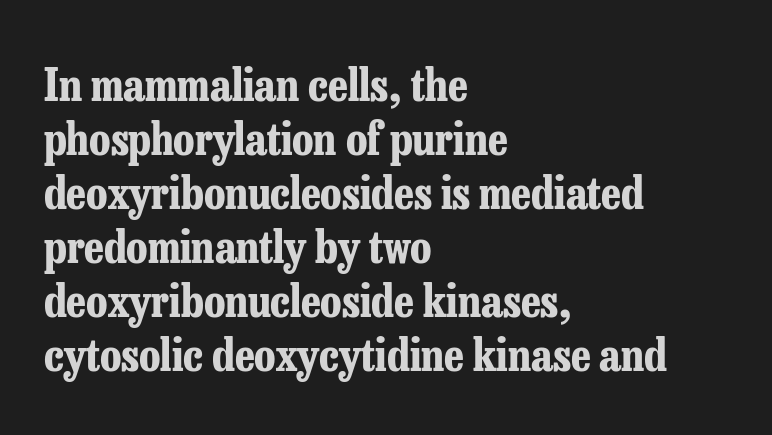
The text block is weighted toward the left margin, trailing off unevenly rightward. Each glyph is drawn with heavy, bold strokes. These lines keep a tight, regular rhythm from letter to letter. Unmarked baselines from the first word to the last. The letters stand straight up with perfectly vertical stems. You could not count columns in this text — the font is proportionally spaced.
